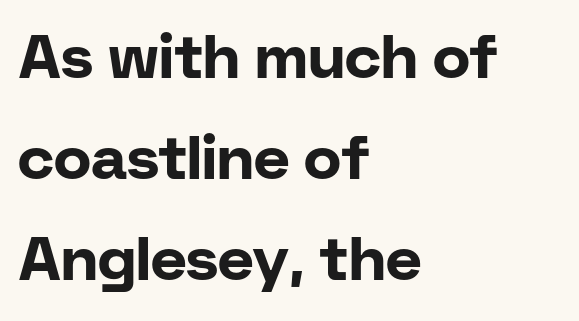
The designer went with a sans here, leaving each stem footless. Leftover space on each line is placed entirely after the last word. A bare baseline throughout the passage. The face used here is proportionally spaced, like ordinary book or web type. The specimen reads as upright at a glance.
